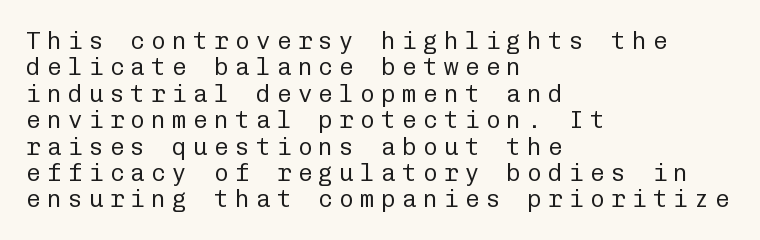
{"italic": "no", "bold": "no", "underline": "no", "align": "left", "line_spacing": "tight", "line_spacing_ratio": 1.1, "letter_spacing": "wide", "letter_spacing_em": 0.27, "glyph_px": 24}
